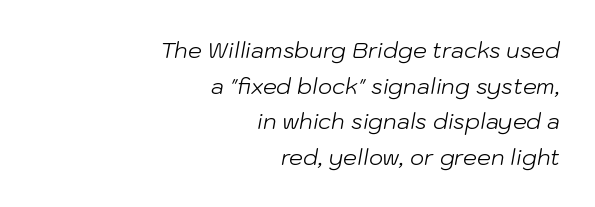
The image shows 22 px text type, italic (leaning right); set right-aligned, normal line spacing (1.62x), normal letter spacing, not underlined.
